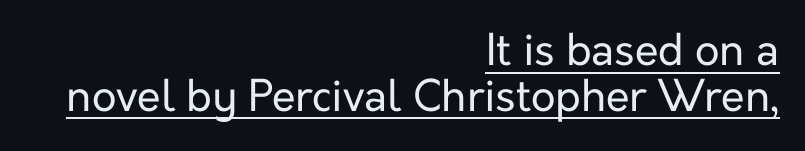
Compared with a typical body face, this is equally light or lighter still. Glance below the letters and you will spot a drawn line. The lines are quadded right. Honestly, the letter spacing is just normal — you wouldn't notice it.
